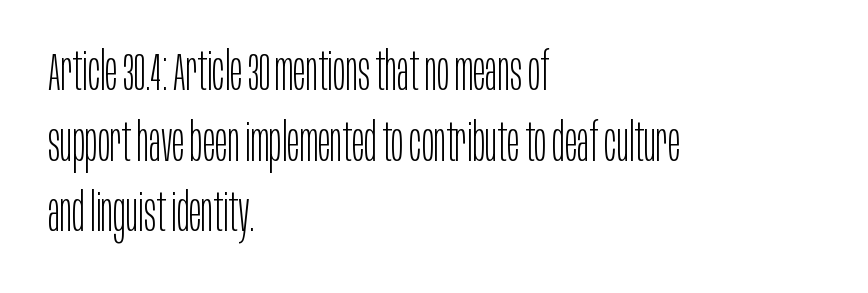
Caption: face not bold, strokes unweighted. Nothing sits at the stroke ends, so this counts as sans-serif. Leading: standard. When letters stand straight like this, we call the style roman or upright. Typeset ragged right — the left edge is the straight one. Is the letter spacing exaggerated? No — it looks like the ordinary default.
